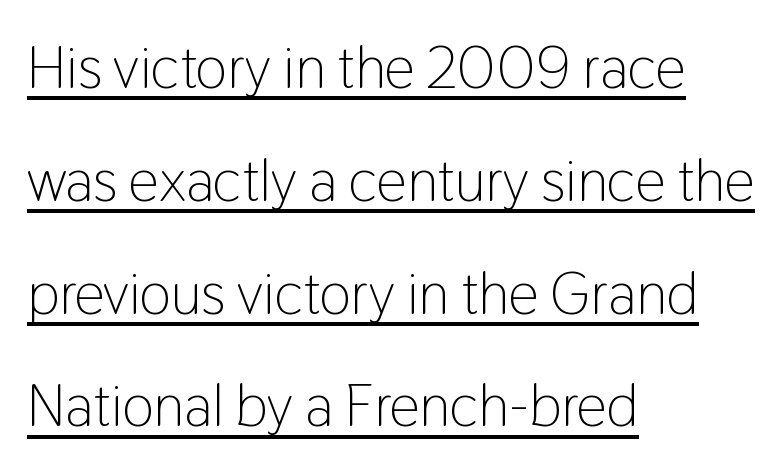
These characters rest on top of a visible drawn line. The typography opts for an upright posture over an oblique one. The lines are quadded left. This rendering employs a face without finishing strokes, i.e., a sans-serif. You could call the tracking neutral — neither tight nor loose. Varying glyph widths throughout — classic text-font behaviour.
